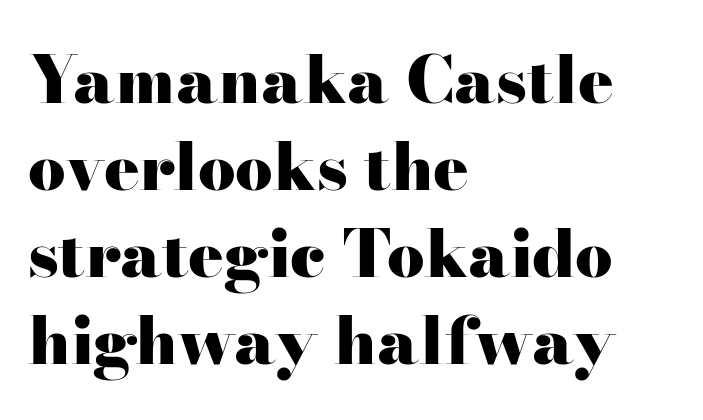
The image shows 66 px heavy, wide serif type, upright; set left-aligned, normal line spacing (1.32x), normal letter spacing, not underlined; high stroke contrast and a small x-height.
